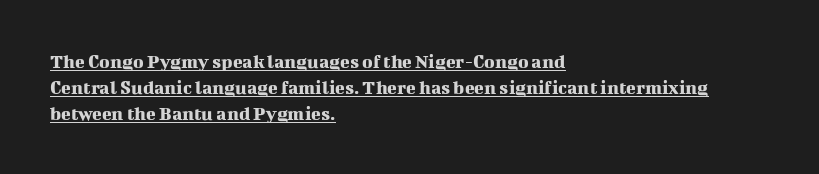
The image shows 20 px text type, upright; set left-aligned, normal line spacing (1.29x), normal letter spacing, underlined.
